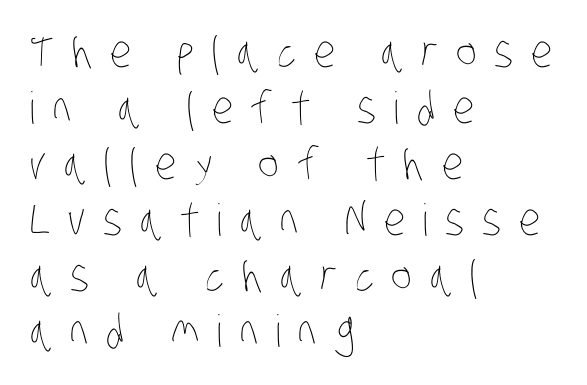
{"bold": "no", "weight": "thin", "width": "condensed", "stroke_contrast": "low", "x_height": "large", "monospaced": "no", "underline": "no", "align": "left", "line_spacing": "normal", "line_spacing_ratio": 1.27, "letter_spacing": "wide", "letter_spacing_em": 0.4, "glyph_px": 44}
